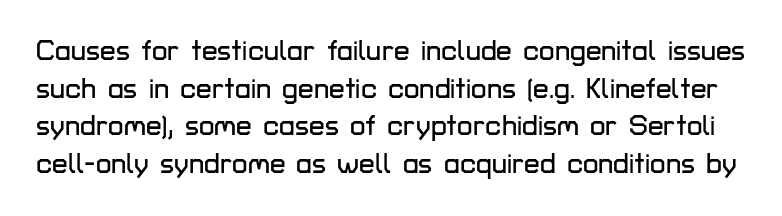
The image shows 28 px sans-serif type, upright; set normal line spacing (1.34x), normal letter spacing, not underlined; low stroke contrast and a medium x-height.
